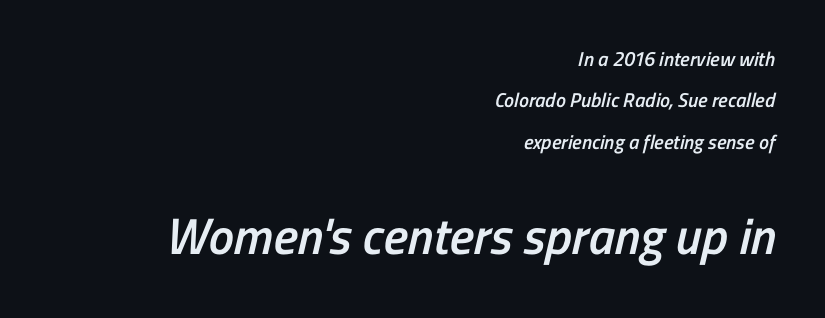
The image shows 51 px semibold, condensed sans-serif type; set right-aligned, loose line spacing (2.07x), normal letter spacing, not underlined; the second (bottom) block is 2.55x larger; low stroke contrast and a medium x-height.
